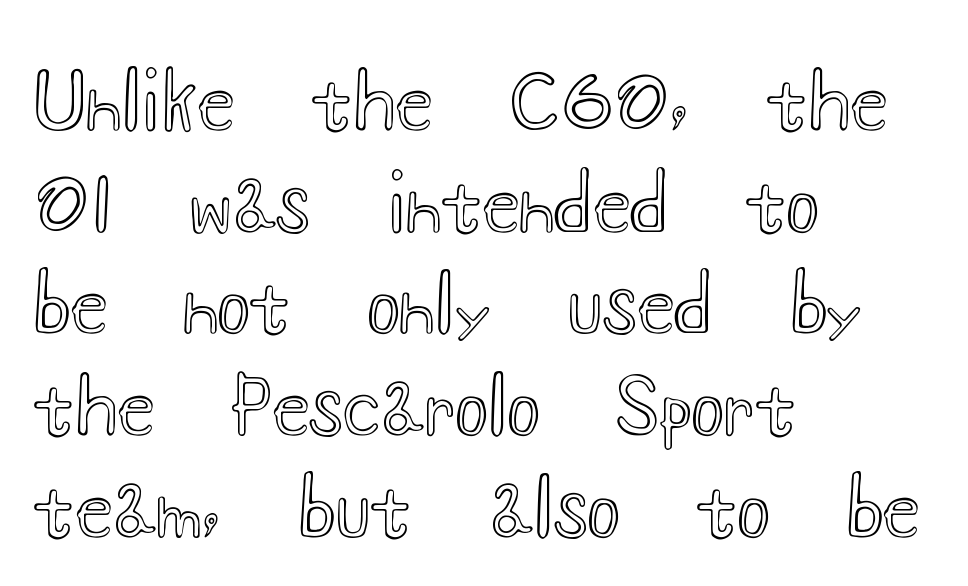
{"italic": "no", "width": "wide", "x_height": "small", "monospaced": "no", "underline": "no", "align": "left", "line_spacing": "normal", "line_spacing_ratio": 1.32, "letter_spacing": "normal", "letter_spacing_em": 0.0, "glyph_px": 77}
